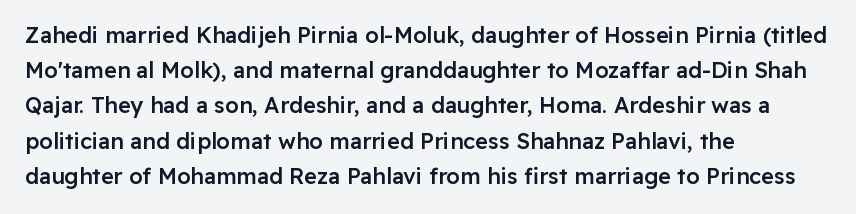
The ragged edge is on the right, which tells us the setting is flush left. If you measured baseline to baseline, you'd find a middling distance. Underlining? Definitely not there. The letters are semibold — heavier than regular but short of a full bold. Style check: upright. Inter-character spacing is left at the font's built-in metrics.
